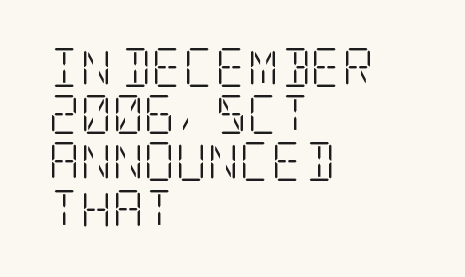
Q: Is the text bold? A: No.
Q: Is the text italic (slanted)? A: No, it is upright.
Q: Is the typeface a serif or a sans-serif typeface? A: Serif.
Q: Is the text underlined? A: No.
Q: How is the paragraph aligned? A: Left-aligned.
Q: Is the spacing between letters normal or unusually wide? A: Normal.
Q: Width (condensed, normal, or wide)? A: Condensed.
Q: Stroke contrast? A: Low.
Q: x-height? A: Large.
